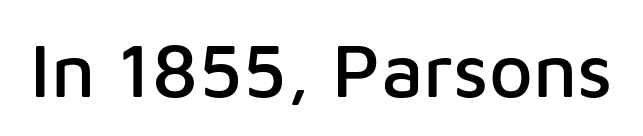
{"serif": "no", "italic": "no", "width": "normal", "stroke_contrast": "low", "x_height": "medium", "monospaced": "no", "underline": "no", "letter_spacing": "normal", "letter_spacing_em": 0.0, "glyph_px": 76}
